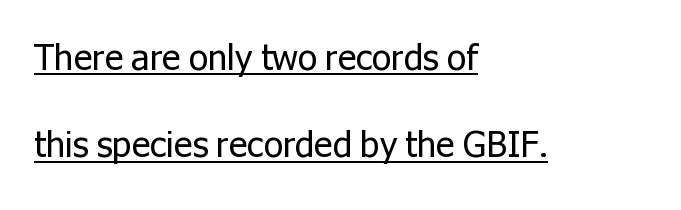
Q: Is the text bold? A: No.
Q: Is the text italic (slanted)? A: No, it is upright.
Q: Is the typeface a serif or a sans-serif typeface? A: Sans-serif.
Q: Is the text underlined? A: Yes.
Q: How is the paragraph aligned? A: Left-aligned.
Q: Is the spacing between letters normal or unusually wide? A: Normal.
Q: Is the spacing between lines tight, normal or loose? A: Loose.
Q: Width (condensed, normal, or wide)? A: Normal.
Q: Stroke contrast? A: Low.
Q: x-height? A: Medium.
Q: Monospaced? A: No.
